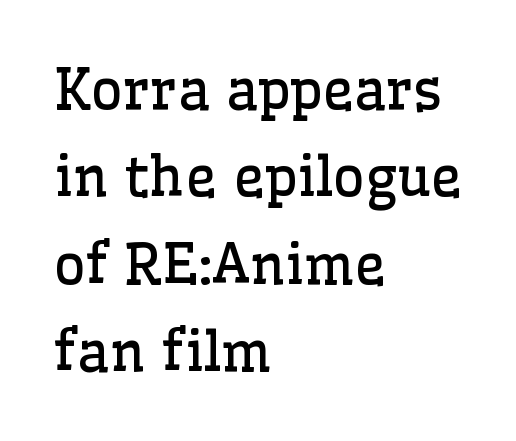
Do the letters lean? They stand straight. These lines stack with their left ends in a neat column. The rendering uses natural spacing where letterforms have individual widths. The typesetting does not lean heavy: it is not bold. Plain, unruled lines of type.
